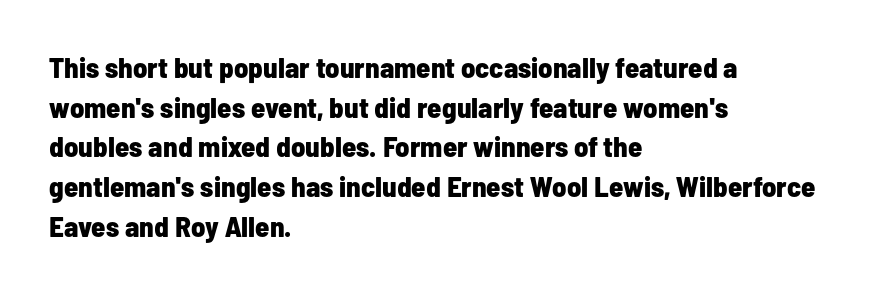
The type is set solid horizontally, with unmodified tracking. Summary of vertical rhythm: regular, with standard interline spacing. Notice how the stems are strictly vertical — no italics here. Glance below the letters and you will spot only blank space. Do the characters align in a grid? No, the font is proportional.
